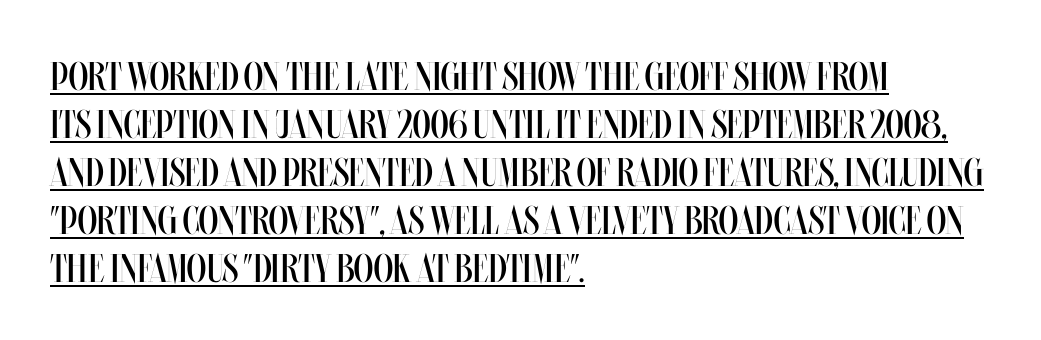
Q: Is the text bold? A: No.
Q: Is the text italic (slanted)? A: No, it is upright.
Q: Is the text underlined? A: Yes.
Q: How is the paragraph aligned? A: Left-aligned.
Q: Is the spacing between letters normal or unusually wide? A: Normal.
Q: Width (condensed, normal, or wide)? A: Condensed.
Q: Stroke contrast? A: Medium.
Q: x-height? A: Large.
Q: Monospaced? A: No.
